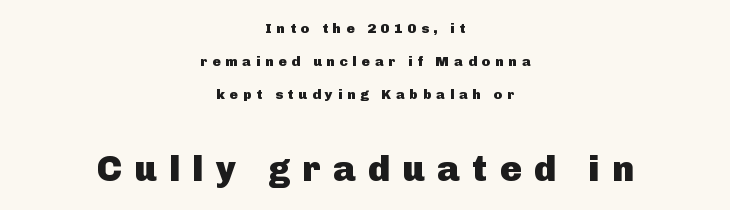
The image shows 36 px heavy sans-serif type, upright; set centered, loose line spacing (2.37x), unusually wide letter spacing (+0.35 em), not underlined; the second (bottom) block is 2.57x larger; low stroke contrast and a medium x-height.
